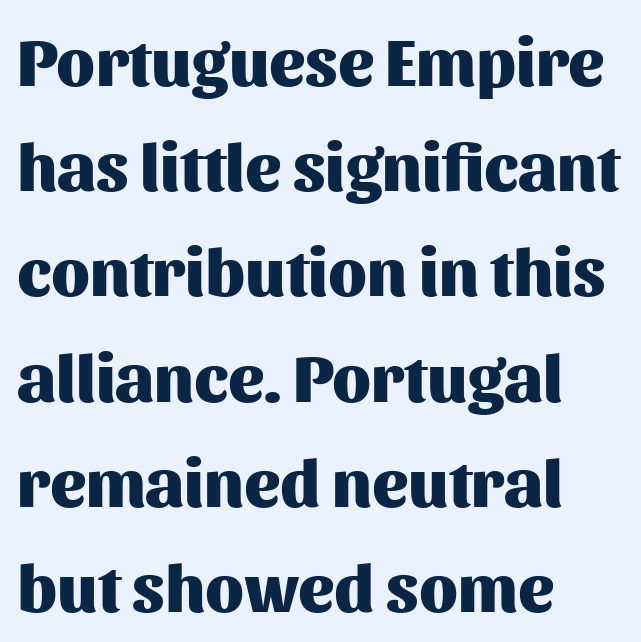
The image shows 67 px heavy sans-serif type, upright; set left-aligned, normal line spacing (1.57x), normal letter spacing, not underlined; medium stroke contrast and a medium x-height.
